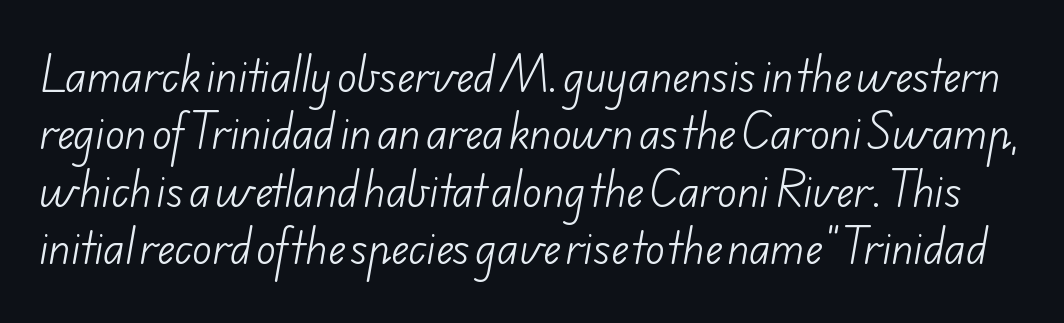
Q: Is the text bold? A: No.
Q: Is the typeface a serif or a sans-serif typeface? A: Sans-serif.
Q: Is the text underlined? A: No.
Q: Is the spacing between letters normal or unusually wide? A: Normal.
Q: Is the spacing between lines tight, normal or loose? A: Normal.
Q: Width (condensed, normal, or wide)? A: Normal.
Q: Stroke contrast? A: Low.
Q: x-height? A: Small.
Q: Monospaced? A: No.
